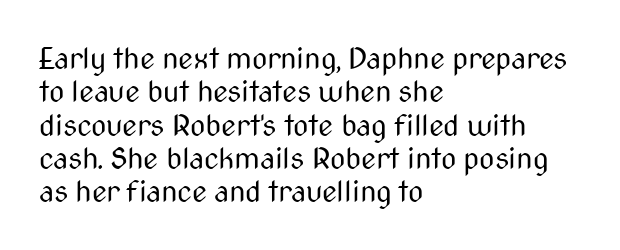
The image shows 30 px regular-weight, condensed sans-serif type, upright; set left-aligned, tight line spacing (1.11x), normal letter spacing, not underlined; medium stroke contrast and a medium x-height.
